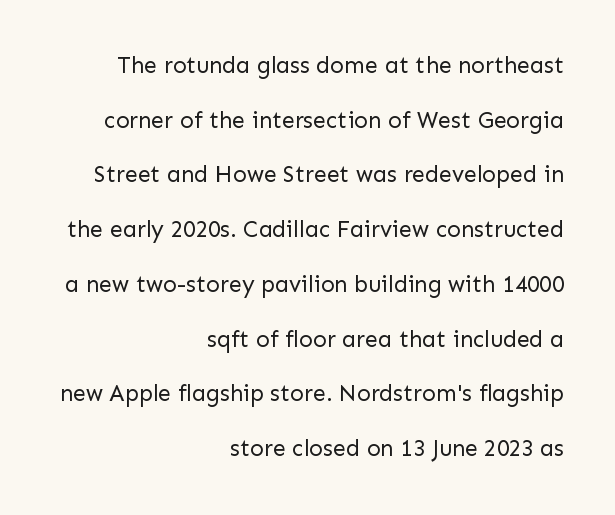
{"italic": "no", "bold": "no", "underline": "no", "align": "right", "line_spacing": "loose", "line_spacing_ratio": 2.38, "letter_spacing": "normal", "letter_spacing_em": 0.0, "glyph_px": 23}
